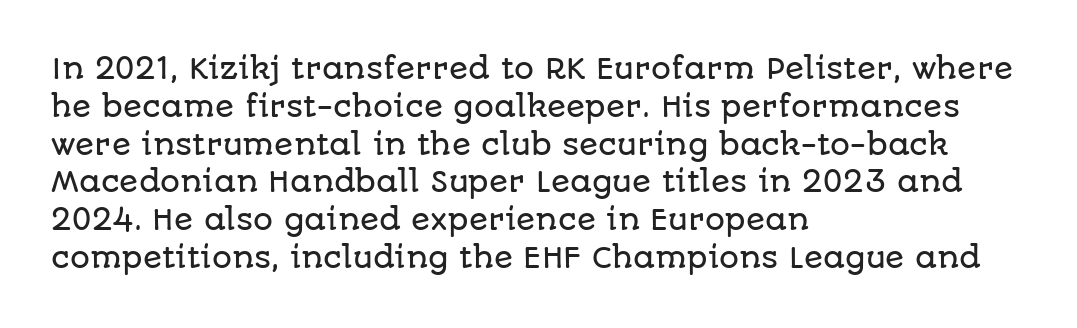
Quick note: not italic, upright. Think of a printed novel: that variable character pitch is what you see here. Reading down the column, the eye jumps a familiar distance to each next line. Characters follow at the spacing the type designer built in.
